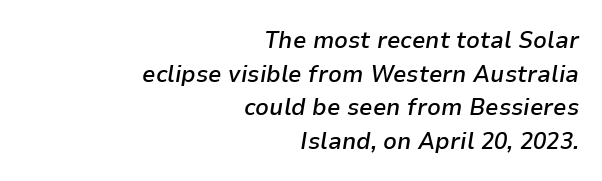
Q: Is the text bold? A: Semi-bold.
Q: Is the text italic (slanted)? A: Yes, it leans right by about 9 degrees.
Q: Is the text underlined? A: No.
Q: How is the paragraph aligned? A: Right-aligned.
Q: Is the spacing between letters normal or unusually wide? A: Normal.
Q: Is the spacing between lines tight, normal or loose? A: Normal.
